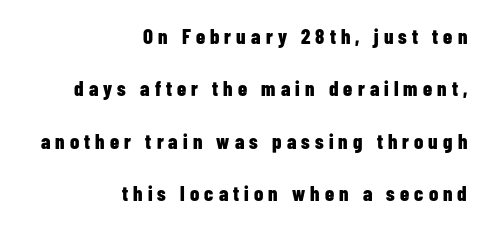
Q: Is the text bold? A: Yes.
Q: Is the text italic (slanted)? A: No, it is upright.
Q: Is the text underlined? A: No.
Q: How is the paragraph aligned? A: Right-aligned.
Q: Is the spacing between letters normal or unusually wide? A: Unusually wide.
Q: Is the spacing between lines tight, normal or loose? A: Loose.
